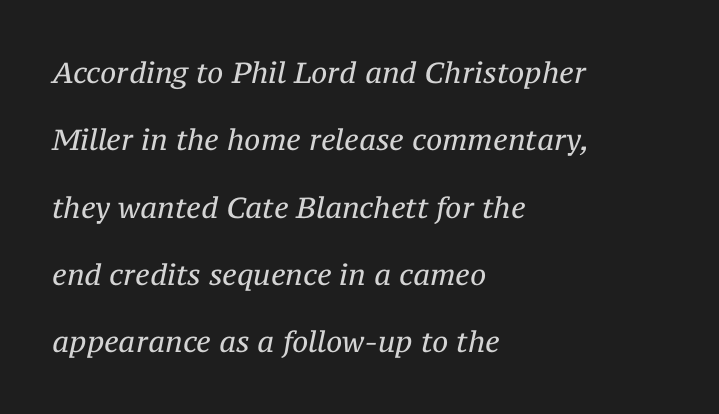
{"serif": "yes", "italic": "yes", "lean": "right", "slant_degrees": 12, "bold": "no", "weight": "regular", "width": "normal", "stroke_contrast": "medium", "x_height": "medium", "monospaced": "no", "underline": "no", "align": "left", "line_spacing": "loose", "line_spacing_ratio": 2.32, "letter_spacing": "normal", "letter_spacing_em": 0.0, "glyph_px": 29}
